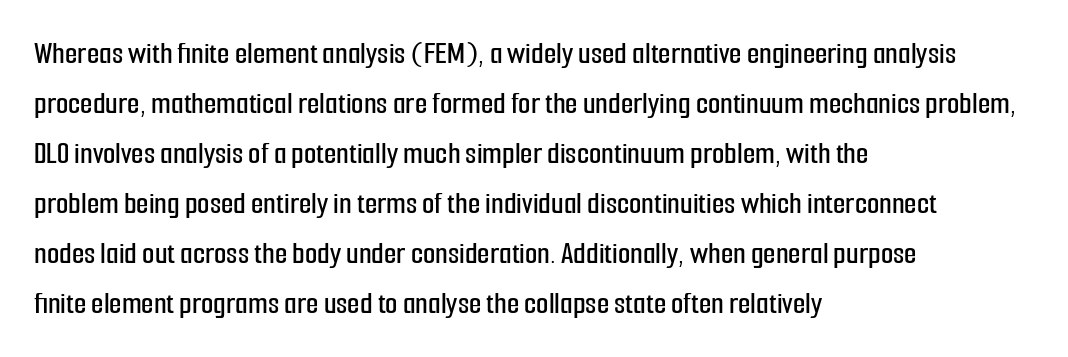
If you drew a ruler down the left edge, every line would touch it. Honestly, there is no underline to notice here at all. Each new line begins a customary step beneath the previous one. Looks like regular typesetting: each glyph gets only the width it needs. This rendering employs a face without finishing strokes, i.e., a sans-serif.
